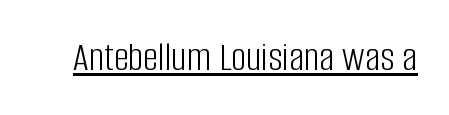
{"serif": "no", "italic": "no", "bold": "no", "weight": "light", "width": "condensed", "stroke_contrast": "low", "x_height": "large", "monospaced": "no", "underline": "yes", "letter_spacing": "normal", "letter_spacing_em": 0.0, "glyph_px": 42}
